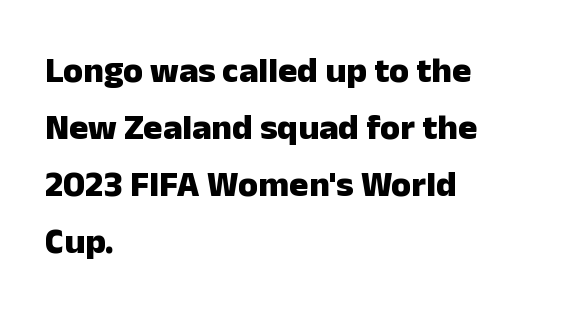
{"serif": "no", "italic": "no", "bold": "yes", "weight": "heavy", "width": "normal", "stroke_contrast": "low", "x_height": "medium", "monospaced": "no", "underline": "no", "align": "left", "line_spacing": "normal", "line_spacing_ratio": 1.58, "letter_spacing": "normal", "letter_spacing_em": 0.0, "glyph_px": 36}
